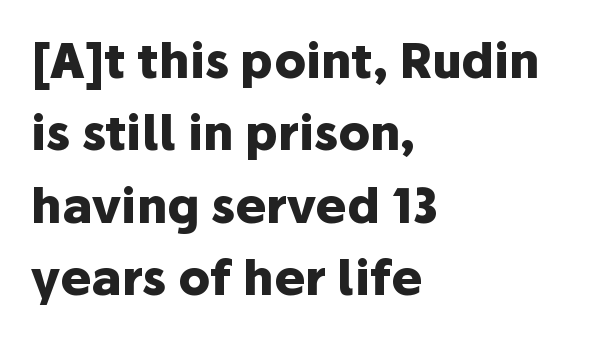
Q: Is the text bold? A: Yes.
Q: Is the text italic (slanted)? A: No, it is upright.
Q: Is the typeface a serif or a sans-serif typeface? A: Sans-serif.
Q: Is the text underlined? A: No.
Q: How is the paragraph aligned? A: Left-aligned.
Q: Is the spacing between letters normal or unusually wide? A: Normal.
Q: Is the spacing between lines tight, normal or loose? A: Normal.
Q: Width (condensed, normal, or wide)? A: Normal.
Q: Stroke contrast? A: Low.
Q: x-height? A: Medium.
Q: Monospaced? A: No.
